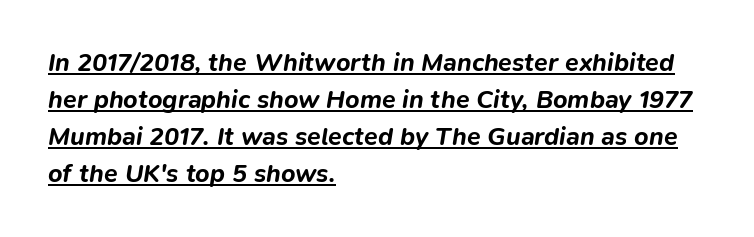
Emphasis is given by a line drawn under the lettering. The face used here is rendered with its standard letterfit. Whoever set this chose a conventional vertical rhythm. This is oblique type, the kind used for emphasis or titles.
